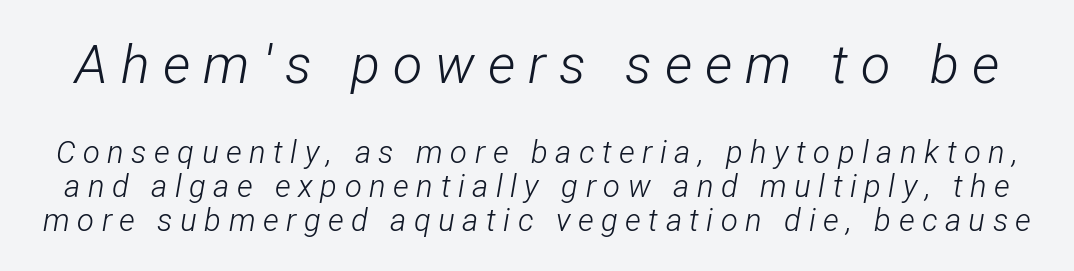
Q: Is the text bold? A: No.
Q: Is the text italic (slanted)? A: Yes, it leans right by about 12 degrees.
Q: Is the text underlined? A: No.
Q: Is the spacing between letters normal or unusually wide? A: Unusually wide.
Q: Is the spacing between lines tight, normal or loose? A: Tight.
Q: Which block of text is set in a larger size, the first (top) or the second (bottom)? A: The first (top) one.
Q: Width (condensed, normal, or wide)? A: Condensed.
Q: Stroke contrast? A: Low.
Q: x-height? A: Medium.
Q: Monospaced? A: No.
